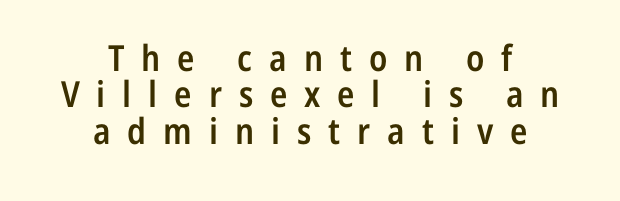
Q: Is the text bold? A: Semi-bold.
Q: Is the text italic (slanted)? A: No, it is upright.
Q: Is the typeface a serif or a sans-serif typeface? A: Sans-serif.
Q: Is the text underlined? A: No.
Q: How is the paragraph aligned? A: Centered.
Q: Is the spacing between letters normal or unusually wide? A: Unusually wide.
Q: Is the spacing between lines tight, normal or loose? A: Tight.
Q: Width (condensed, normal, or wide)? A: Condensed.
Q: Stroke contrast? A: Low.
Q: x-height? A: Medium.
Q: Monospaced? A: No.
